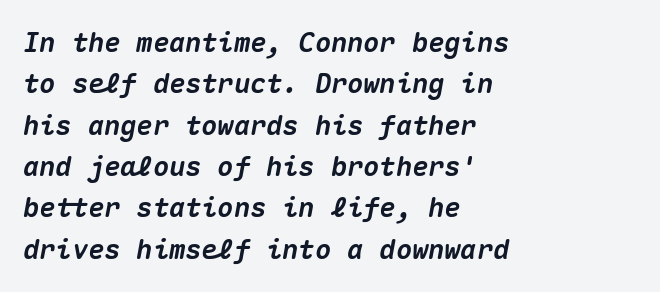
The image shows 27 px bold type, italic (leaning right); set left-aligned, normal line spacing (1.53x), normal letter spacing, not underlined.
